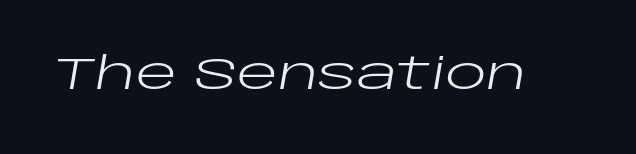
Q: Is the text bold? A: No.
Q: Is the text italic (slanted)? A: Yes, it leans right by about 10 degrees.
Q: Is the text underlined? A: No.
Q: Is the spacing between letters normal or unusually wide? A: Normal.
Q: Width (condensed, normal, or wide)? A: Wide.
Q: Stroke contrast? A: Low.
Q: x-height? A: Large.
Q: Monospaced? A: No.
